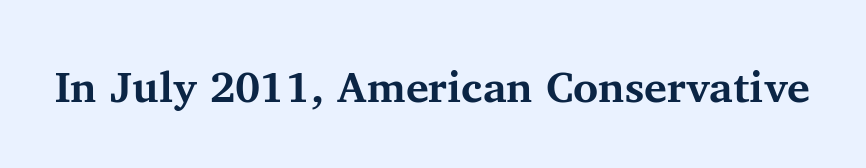
The image shows 43 px bold serif type, upright; set normal letter spacing, not underlined; medium stroke contrast and a medium x-height.
